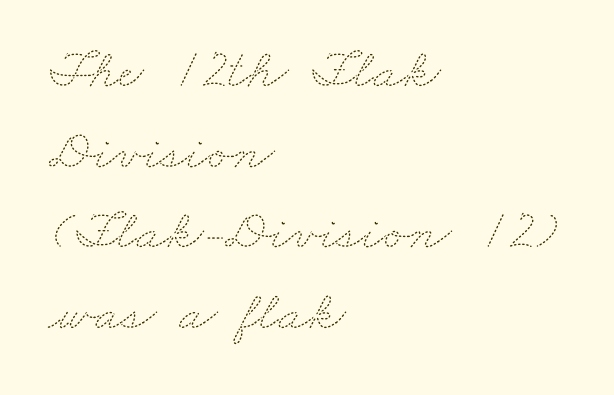
Q: Is the text bold? A: No.
Q: Is the text underlined? A: No.
Q: How is the paragraph aligned? A: Left-aligned.
Q: Is the spacing between letters normal or unusually wide? A: Normal.
Q: Is the spacing between lines tight, normal or loose? A: Normal.
Q: Width (condensed, normal, or wide)? A: Wide.
Q: Stroke contrast? A: Medium.
Q: x-height? A: Small.
Q: Monospaced? A: No.
